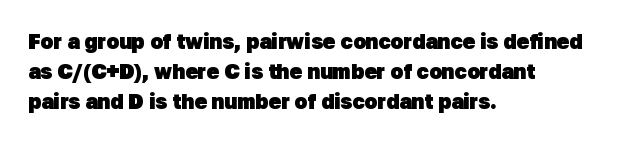
Q: Is the text bold? A: Yes.
Q: Is the text underlined? A: No.
Q: How is the paragraph aligned? A: Left-aligned.
Q: Is the spacing between letters normal or unusually wide? A: Normal.
Q: Is the spacing between lines tight, normal or loose? A: Normal.
